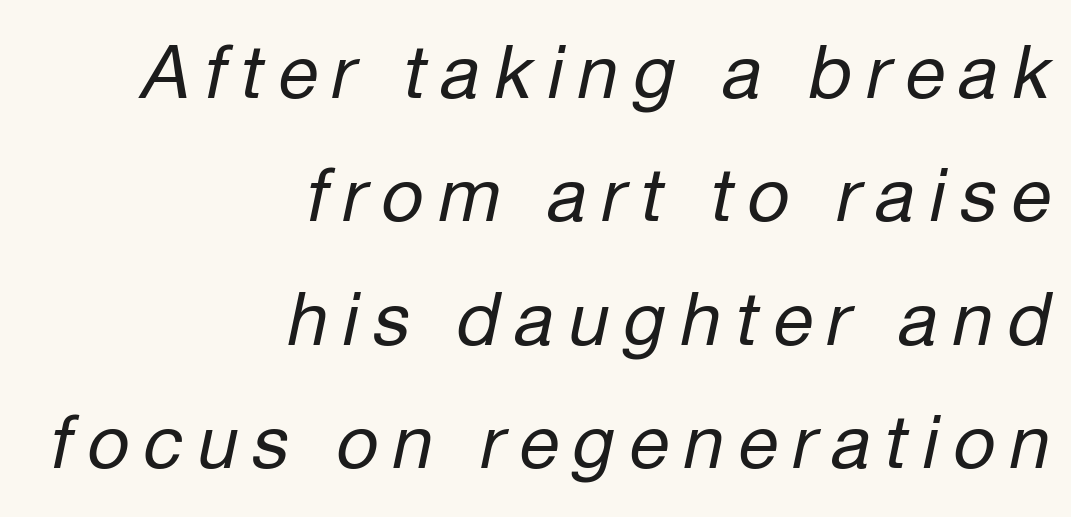
The image shows 73 px regular-weight type, italic (leaning right); set right-aligned, normal line spacing (1.69x), unusually wide letter spacing (+0.2 em), not underlined; low stroke contrast and a medium x-height.
